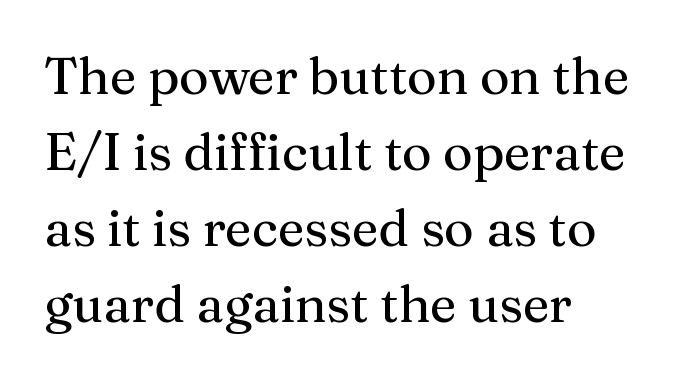
Notice how the passage keeps a crisp vertical edge on the left only. A typesetter would call this zero additional tracking. Beneath every word, the page is bare. You can tell it's not italic because the verticals are truly vertical. Character widths vary here, with narrow letters taking less room than wide ones.
